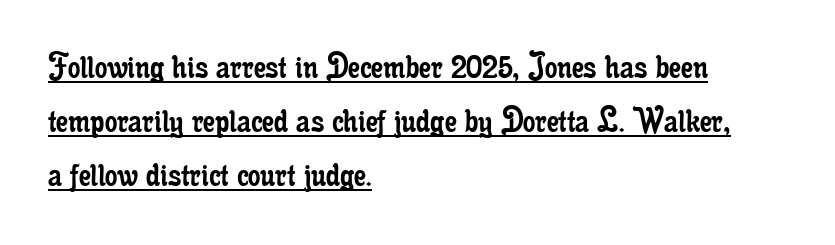
Note the varied advance widths — an 'i' is clearly narrower than an 'm'. A roman cut, with each character standing at attention. No chunkiness to these letters — they're not bold. Letterform terminals end in serifs throughout the passage. The rendering keeps characters at their native spacing. In terms of leading, this rendering sits right in the middle.
